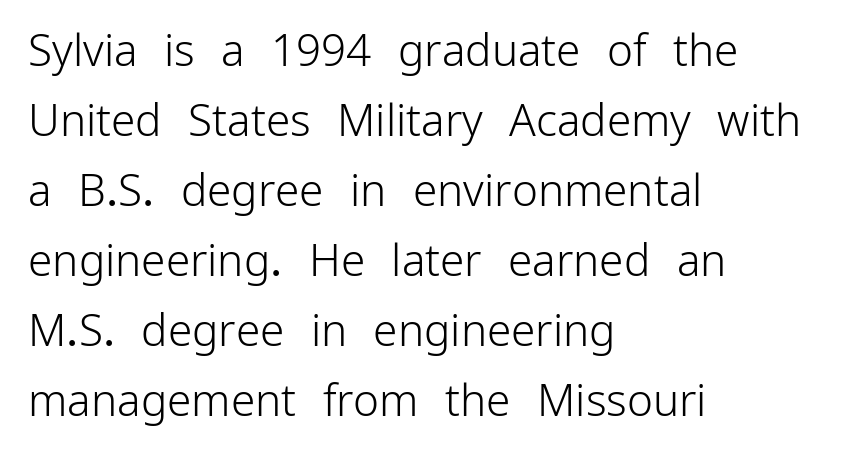
The image shows 44 px light sans-serif type, upright; set left-aligned, normal line spacing (1.59x), normal letter spacing, not underlined; low stroke contrast and a medium x-height.
